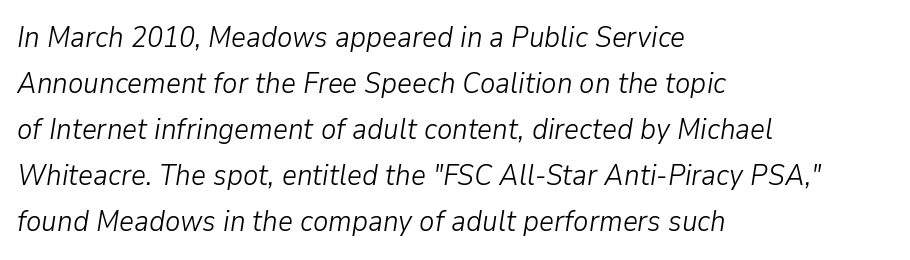
Q: Is the text bold? A: No.
Q: Is the text italic (slanted)? A: Yes, it leans right by about 9 degrees.
Q: Is the text underlined? A: No.
Q: How is the paragraph aligned? A: Left-aligned.
Q: Is the spacing between letters normal or unusually wide? A: Normal.
Q: Is the spacing between lines tight, normal or loose? A: Normal.
Q: Width (condensed, normal, or wide)? A: Normal.
Q: Stroke contrast? A: Low.
Q: x-height? A: Medium.
Q: Monospaced? A: No.
